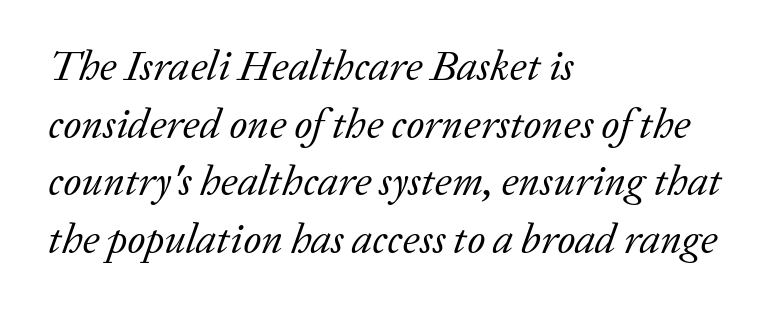
This is oblique type, the kind used for emphasis or titles. Decoration check: the copy has no underline. Each stroke keeps to a modest, everyday thickness or less. Unlike a clean sans, this face finishes its strokes with serifs. Varying glyph widths throughout — classic text-font behaviour. The text block is weighted toward the left margin, trailing off unevenly rightward.
